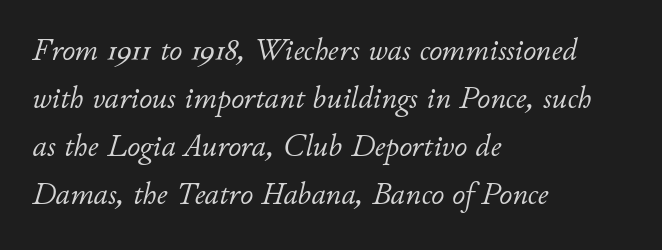
Q: Is the text bold? A: No.
Q: Is the text italic (slanted)? A: Yes, it leans right by about 11 degrees.
Q: Is the text underlined? A: No.
Q: How is the paragraph aligned? A: Left-aligned.
Q: Is the spacing between letters normal or unusually wide? A: Normal.
Q: Is the spacing between lines tight, normal or loose? A: Normal.
Q: Width (condensed, normal, or wide)? A: Normal.
Q: Stroke contrast? A: Low.
Q: x-height? A: Small.
Q: Monospaced? A: No.
